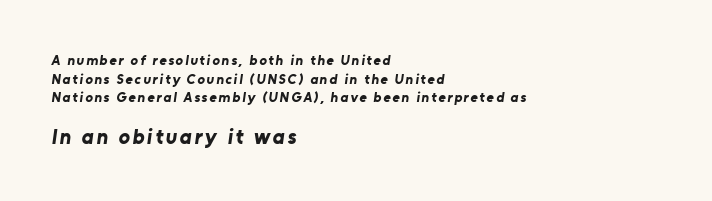
{"bold": "yes", "underline": "no", "align": "left", "line_spacing": "normal", "line_spacing_ratio": 1.33, "larger_block": "second", "size_ratio": 1.5, "glyph_px": 21}
